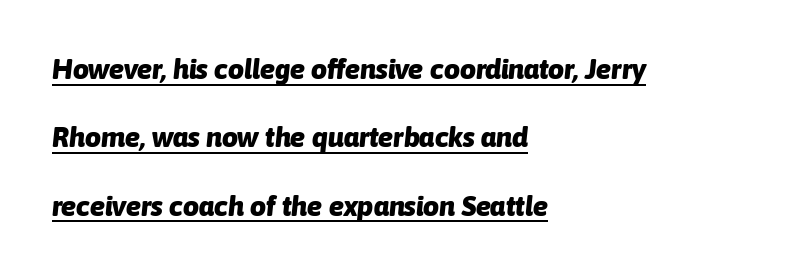
{"italic": "yes", "lean": "right", "slant_degrees": 6, "bold": "yes", "weight": "heavy", "width": "normal", "stroke_contrast": "low", "x_height": "medium", "monospaced": "no", "underline": "yes", "align": "left", "line_spacing": "loose", "line_spacing_ratio": 2.44, "letter_spacing": "normal", "letter_spacing_em": 0.0, "glyph_px": 28}
